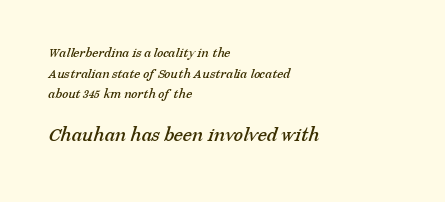
{"underline": "no", "align": "left", "line_spacing": "normal", "line_spacing_ratio": 1.48, "letter_spacing": "normal", "letter_spacing_em": 0.0, "larger_block": "second", "size_ratio": 1.5, "glyph_px": 21}
